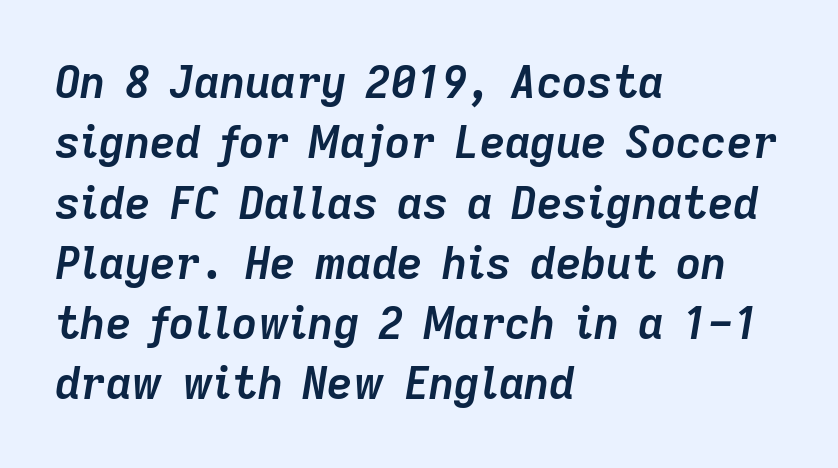
If you measured baseline to baseline, you'd find a middling distance. Words float on clear page, feet unadorned. The type is set solid horizontally, with unmodified tracking. Slanted lettering throughout. Is the block centered? No — it sits flush against the left margin.
